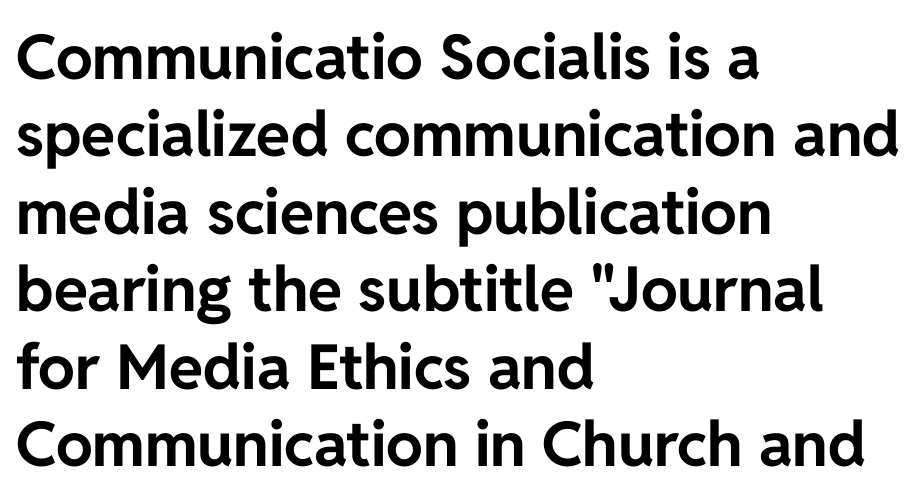
Each letter keeps its own natural width here, so spacing adapts to shape. Reading down the block, your eye returns to a fixed left position each line. This sample uses an upright cut, with every glyph sitting square on the baseline. Its strokes are broad and dark, the hallmark of bold type.
